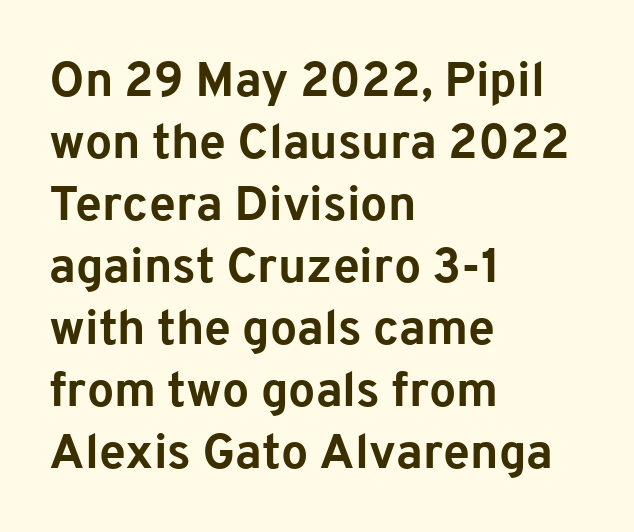
The image shows 48 px bold sans-serif type, upright; set left-aligned, normal line spacing (1.29x), normal letter spacing, not underlined; low stroke contrast and a medium x-height.
